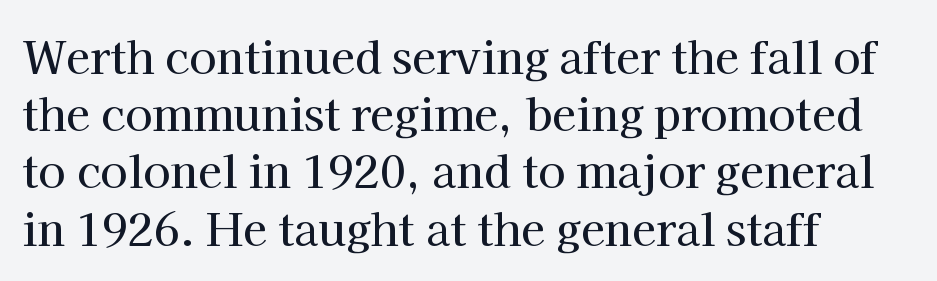
The image shows 44 px serif type, upright; set left-aligned, normal line spacing (1.3x), normal letter spacing, not underlined; high stroke contrast and a medium x-height.
